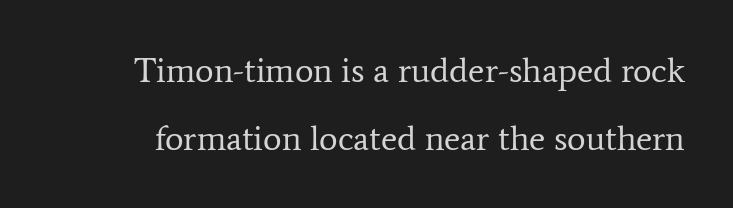
The lettering stays uniformly vertical, giving the passage a roman look. These lines keep a tight, regular rhythm from letter to letter. Descenders are the only things crossing below the line. Vertically, the passage feels expansive, rows floating well apart. Think standard paragraph weight, or any step lighter than that. Here the designer chose a conventional face with non-uniform glyph widths.
